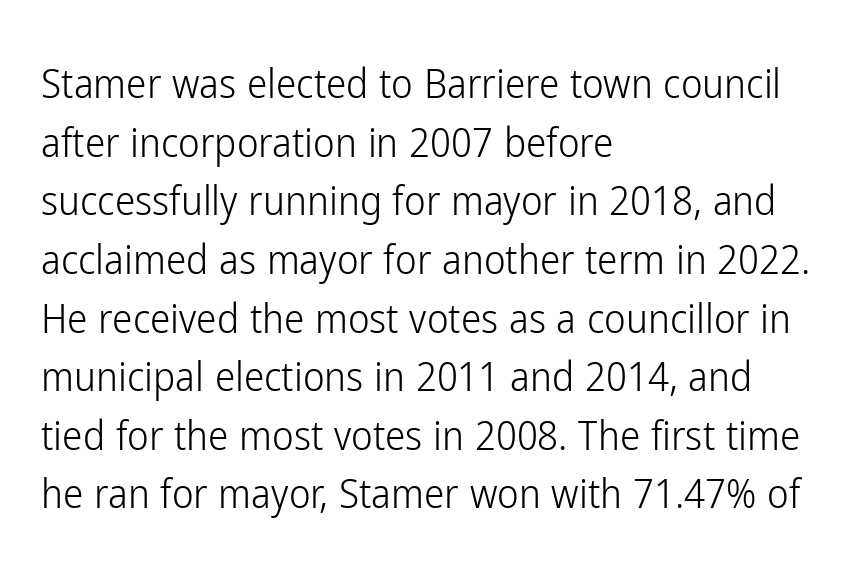
Decoration check: the copy has no underline. The paragraph has a hard left edge and a soft right edge. You can tell from the bare stems that sans-serif type was used. Does the lettering tilt? It doesn't — this is upright.
